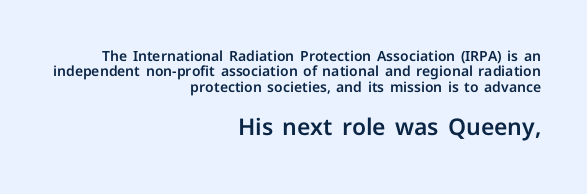
The image shows 23 px text type, upright; set right-aligned, tight line spacing (1.09x), normal letter spacing, not underlined; the second (bottom) block is 1.64x larger.
